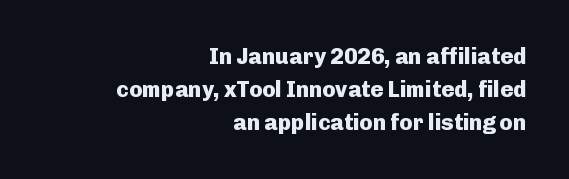
The image shows 22 px bold type, upright; set right-aligned, normal line spacing (1.5x), normal letter spacing, not underlined.
